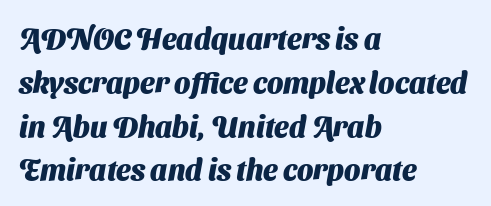
{"serif": "no", "bold": "yes", "weight": "heavy", "width": "normal", "stroke_contrast": "medium", "x_height": "medium", "monospaced": "no", "underline": "no", "align": "left", "line_spacing": "normal", "line_spacing_ratio": 1.51, "letter_spacing": "normal", "letter_spacing_em": 0.0, "glyph_px": 29}
